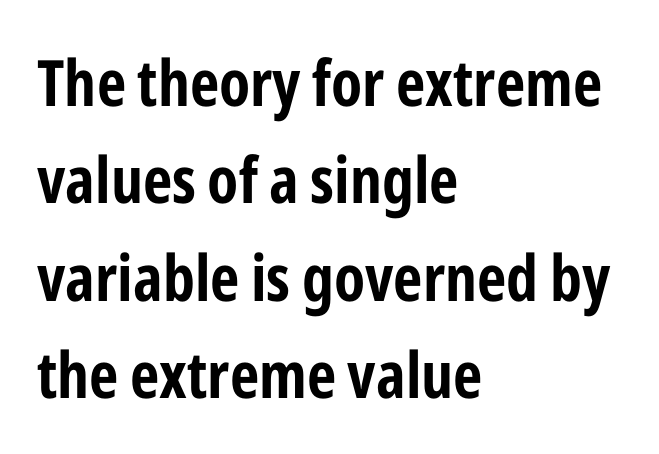
The image shows 64 px bold, condensed sans-serif type, upright; set left-aligned, normal line spacing (1.52x), normal letter spacing, not underlined; low stroke contrast and a medium x-height.
